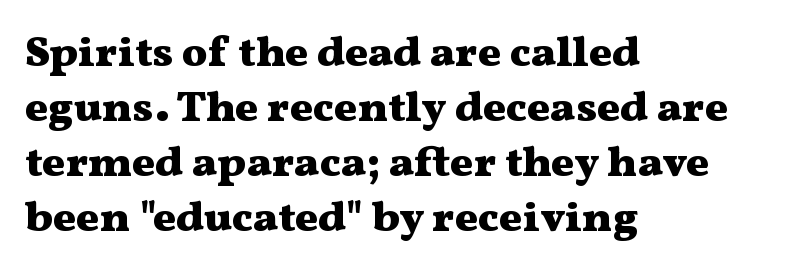
The foot of each line stays bare and open. The compositor pushed each line to the left boundary. Is this a sans? No — the strokes have serifs. This is heavy type, rendered in bold. The leading is moderate, giving the passage an even texture. Ordinary non-slanted type is in use.
